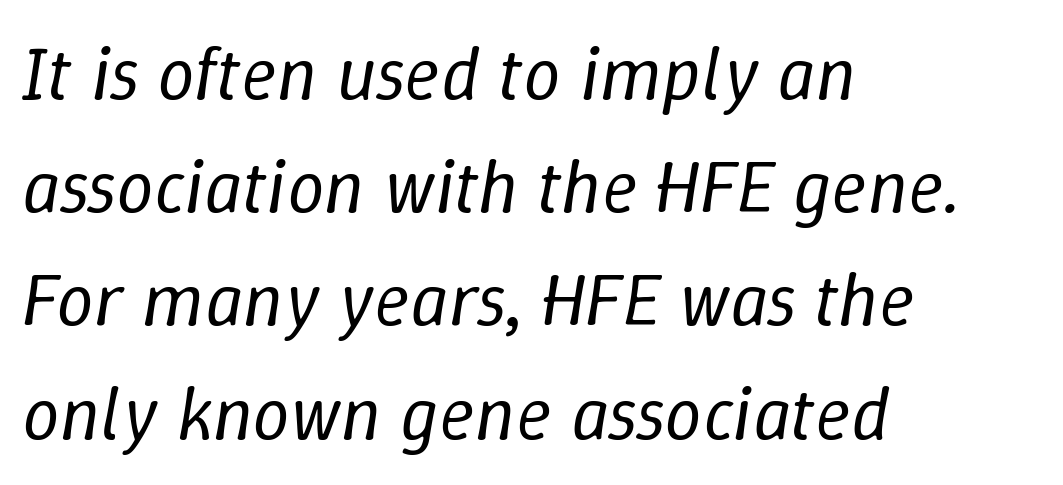
Rows of type keep a routine distance in the vertical direction. Yep, that's italic — everything's leaning. Weight: in the light-to-regular range. Words float on clear page, feet unadorned. This sample uses plain, unmodified letter spacing. The lines are quadded left.
